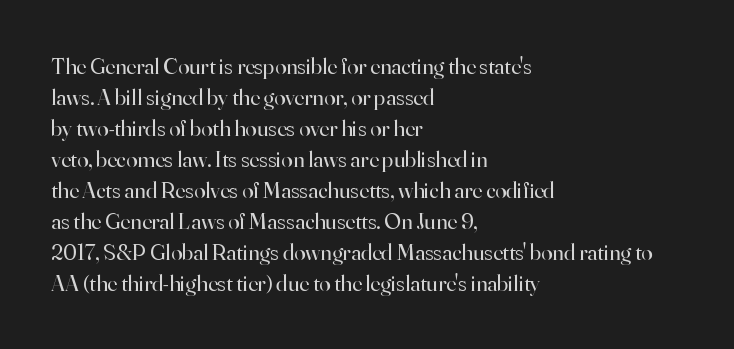
Q: Is the text bold? A: No.
Q: Is the text italic (slanted)? A: No, it is upright.
Q: Is the text underlined? A: No.
Q: How is the paragraph aligned? A: Left-aligned.
Q: Is the spacing between letters normal or unusually wide? A: Normal.
Q: Is the spacing between lines tight, normal or loose? A: Normal.
